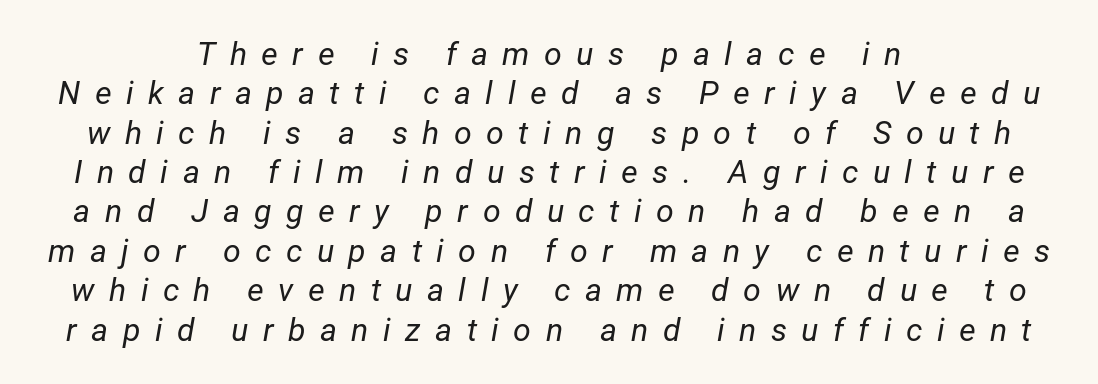
Q: Is the text bold? A: No.
Q: Is the text italic (slanted)? A: Yes, it leans right by about 12 degrees.
Q: Is the text underlined? A: No.
Q: How is the paragraph aligned? A: Centered.
Q: Is the spacing between letters normal or unusually wide? A: Unusually wide.
Q: Width (condensed, normal, or wide)? A: Normal.
Q: Stroke contrast? A: Low.
Q: x-height? A: Medium.
Q: Monospaced? A: No.
